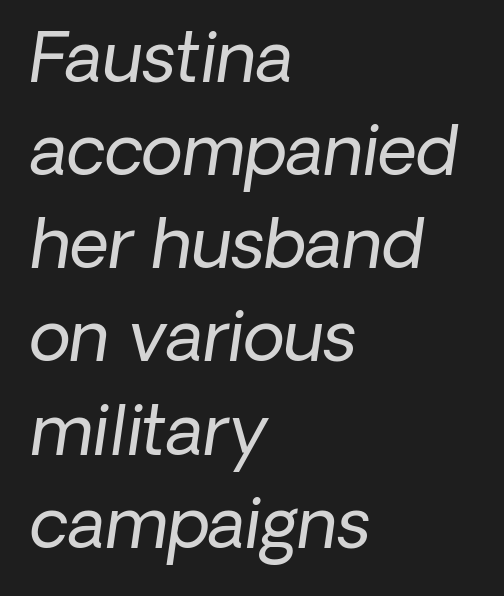
Q: Is the text bold? A: No.
Q: Is the typeface a serif or a sans-serif typeface? A: Sans-serif.
Q: Is the text underlined? A: No.
Q: How is the paragraph aligned? A: Left-aligned.
Q: Is the spacing between letters normal or unusually wide? A: Normal.
Q: Is the spacing between lines tight, normal or loose? A: Normal.
Q: Width (condensed, normal, or wide)? A: Normal.
Q: Stroke contrast? A: Low.
Q: x-height? A: Medium.
Q: Monospaced? A: No.
